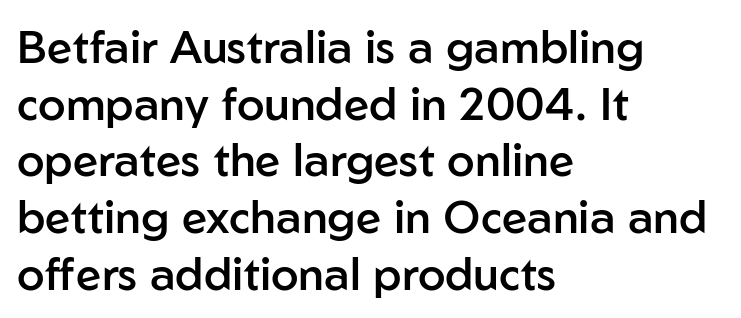
The image shows 45 px semibold sans-serif type, upright; set left-aligned, normal line spacing (1.26x), normal letter spacing, not underlined; low stroke contrast and a medium x-height.
